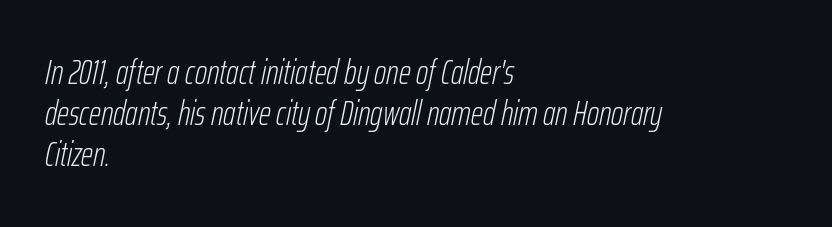
The image shows 34 px light, condensed type, italic (leaning right); set left-aligned, line spacing 1.21x, normal letter spacing, not underlined; low stroke contrast and a medium x-height.
